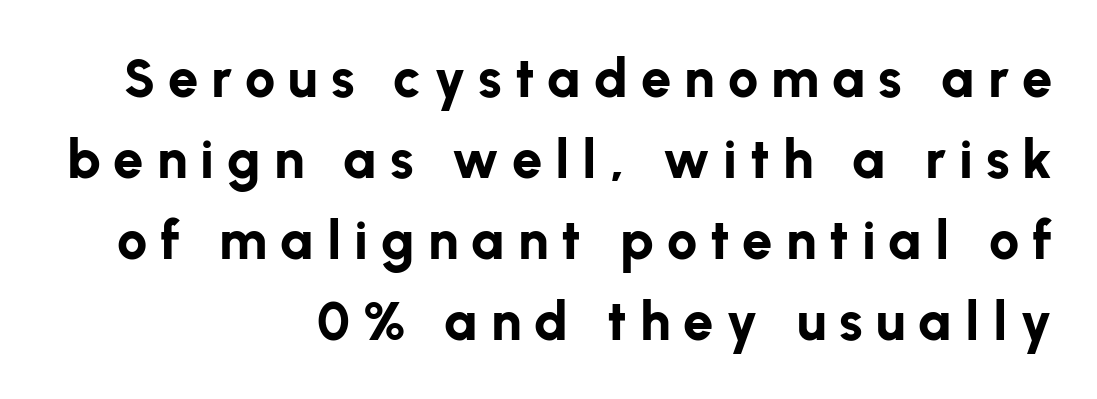
Someone cranked the tracking dial way up on this one. Typeset ragged left — the right edge is the straight one. Glance below the letters and you will spot only blank space. Is this a fixed-width face? No — the glyphs have proportional, varying widths. What's the leading like? Ordinary, nothing unusual. A roman cut, with each character standing at attention.
